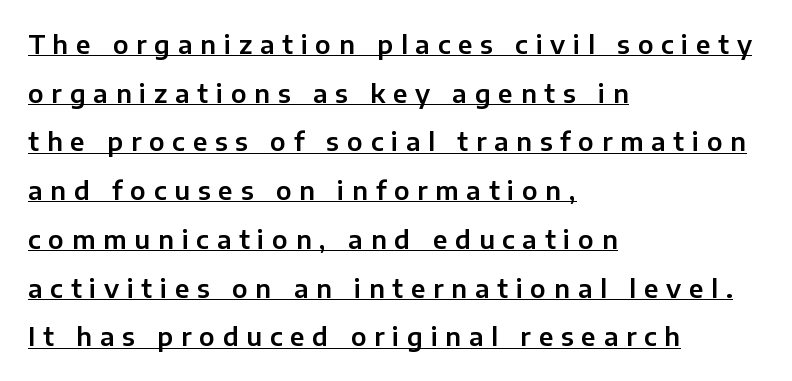
{"italic": "no", "underline": "yes", "align": "left", "line_spacing": "loose", "line_spacing_ratio": 1.95, "letter_spacing": "wide", "letter_spacing_em": 0.31, "glyph_px": 25}
